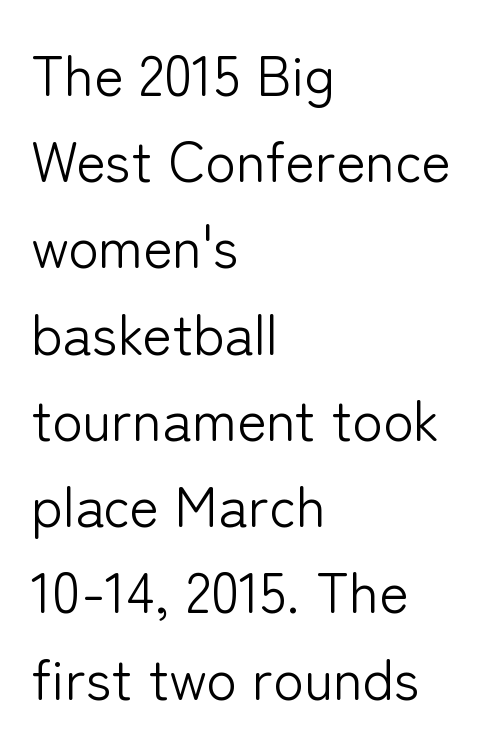
Compared with typical paragraphs, the rows here are spaced about the same. Descenders are the only things crossing below the line. Italic? Not at all — the glyphs are vertical. This sample uses a sans-serif face. The characters are drawn with everyday or finer stroke widths. One-word summary of the alignment: left.
